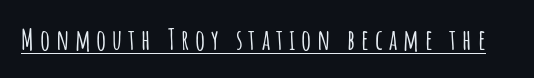
The image shows 28 px condensed sans-serif type, upright; set unusually wide letter spacing (+0.21 em), underlined; low stroke contrast and a large x-height.
